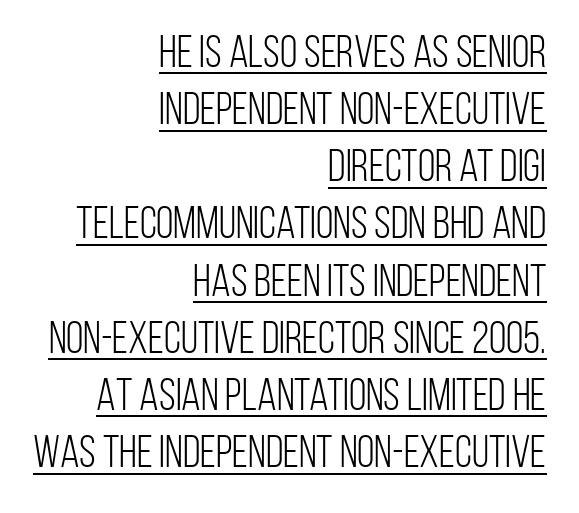
Check where the strokes stop: nothing finishes them off — pure sans. The rendering uses the underline text-decoration. These glyphs show unthickened strokes, regular width or finer. The typography opts for an upright posture over an oblique one. Leading: standard. Think of a printed novel: that variable character pitch is what you see here.
